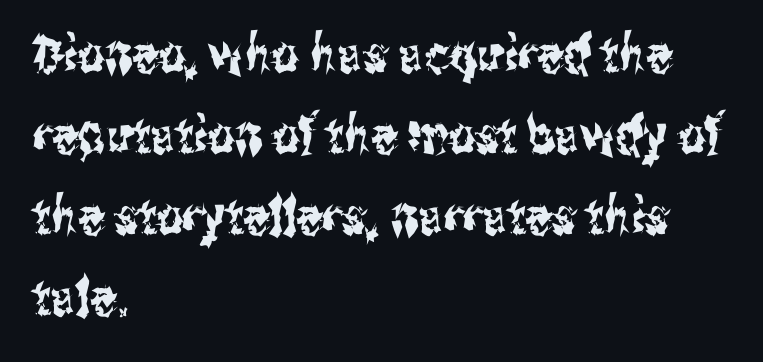
The image shows 52 px condensed sans-serif type, upright; set left-aligned, normal line spacing (1.56x), normal letter spacing, not underlined; medium stroke contrast and a medium x-height.
